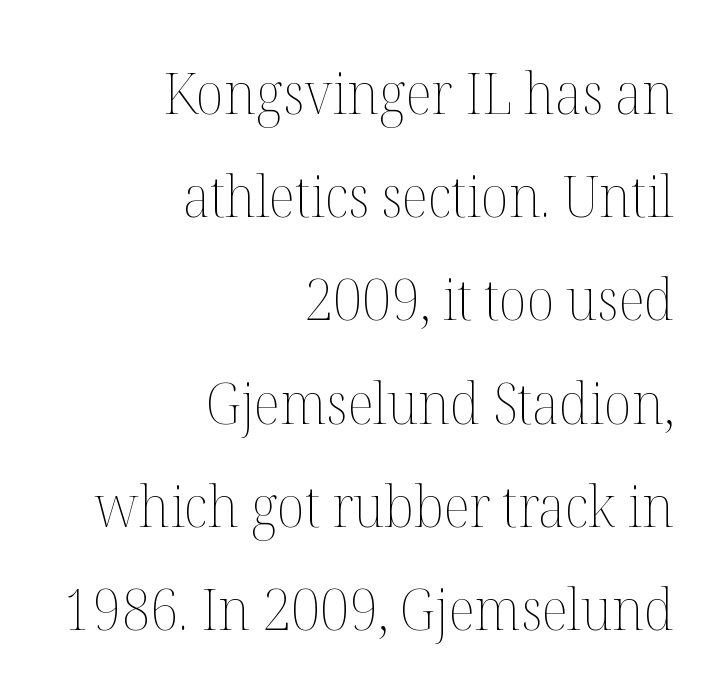
Q: Is the text bold? A: No.
Q: Is the text italic (slanted)? A: No, it is upright.
Q: Is the text underlined? A: No.
Q: How is the paragraph aligned? A: Right-aligned.
Q: Is the spacing between letters normal or unusually wide? A: Normal.
Q: Width (condensed, normal, or wide)? A: Normal.
Q: Stroke contrast? A: Medium.
Q: x-height? A: Medium.
Q: Monospaced? A: No.
